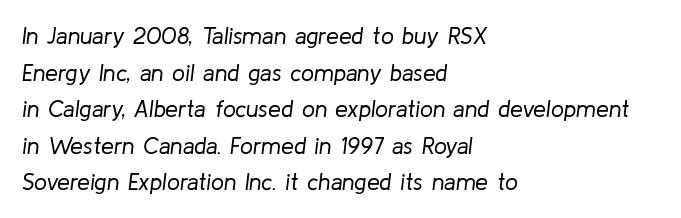
Q: Is the text bold? A: No.
Q: Is the text italic (slanted)? A: Yes, it leans right by about 8 degrees.
Q: Is the text underlined? A: No.
Q: How is the paragraph aligned? A: Left-aligned.
Q: Is the spacing between letters normal or unusually wide? A: Normal.
Q: Is the spacing between lines tight, normal or loose? A: Normal.
